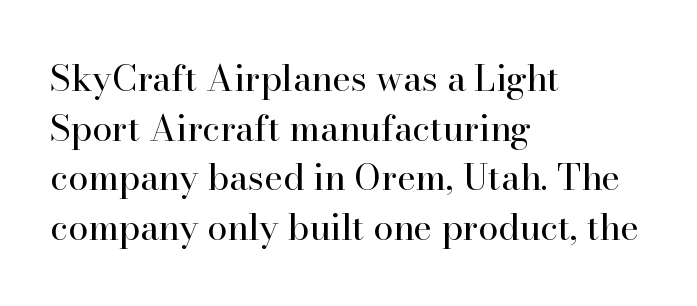
The image shows 36 px regular-weight serif type, upright; set left-aligned, normal line spacing (1.38x), normal letter spacing, not underlined; high stroke contrast and a small x-height.
